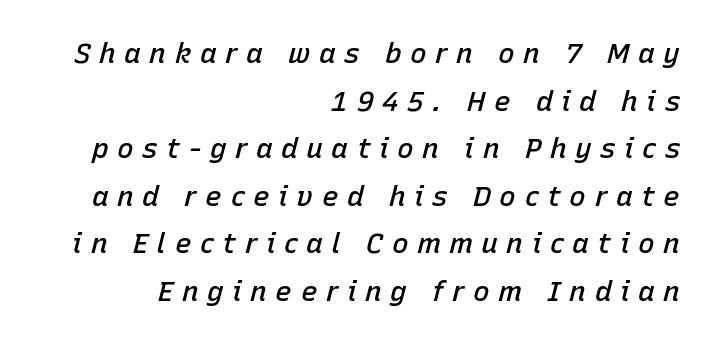
{"italic": "yes", "lean": "right", "slant_degrees": 15, "bold": "semi", "weight": "semibold", "width": "normal", "stroke_contrast": "low", "x_height": "medium", "monospaced": "no", "underline": "no", "align": "right", "line_spacing": "normal", "line_spacing_ratio": 1.7, "letter_spacing": "wide", "letter_spacing_em": 0.3, "glyph_px": 28}
